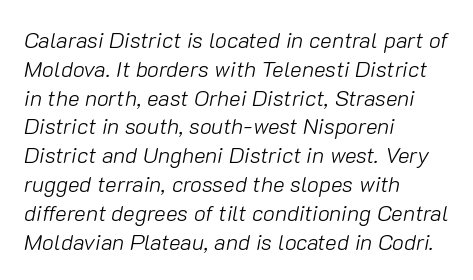
The image shows 22 px text type, italic (leaning right); set left-aligned, normal line spacing (1.31x), normal letter spacing, not underlined.
